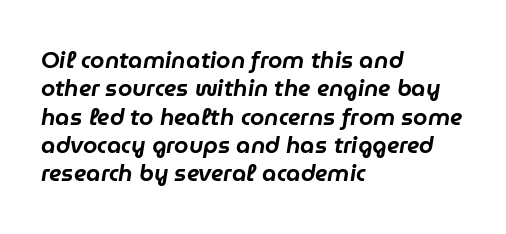
The image shows 23 px text type, italic (leaning right); set left-aligned, line spacing 1.23x, normal letter spacing, not underlined.
